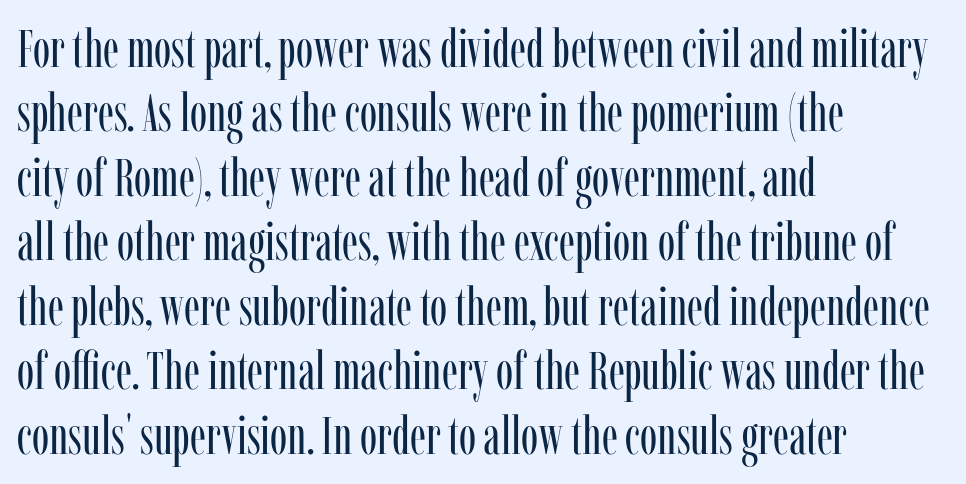
Looks like regular typesetting: each glyph gets only the width it needs. The typesetter chose a ragged-right arrangement here. A typesetter would call this zero additional tracking. Stroke terminals: seriffed.
